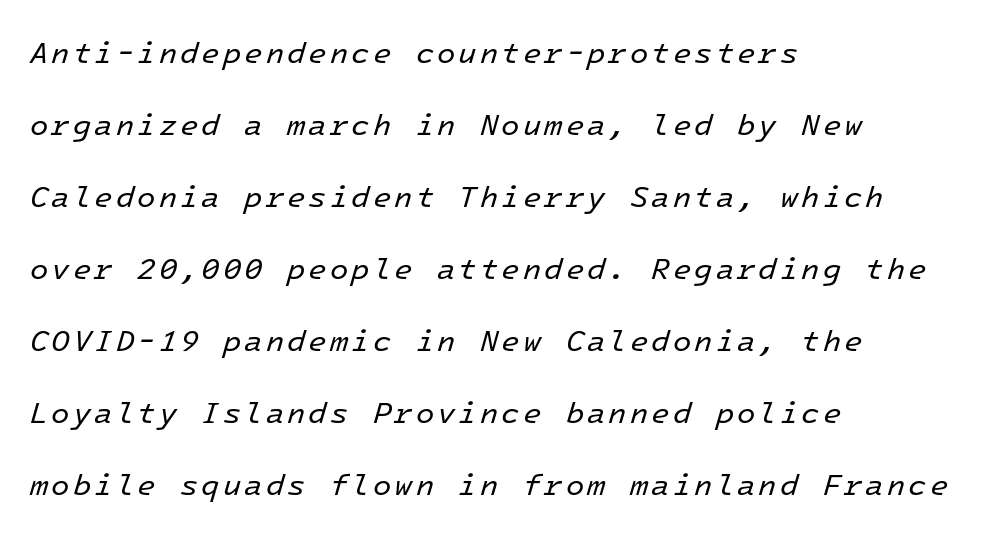
Q: Is the text bold? A: No.
Q: Is the text italic (slanted)? A: Yes, it leans right by about 16 degrees.
Q: Is the text underlined? A: No.
Q: How is the paragraph aligned? A: Left-aligned.
Q: Is the spacing between lines tight, normal or loose? A: Loose.
Q: Width (condensed, normal, or wide)? A: Normal.
Q: Stroke contrast? A: Low.
Q: x-height? A: Medium.
Q: Monospaced? A: Yes.
